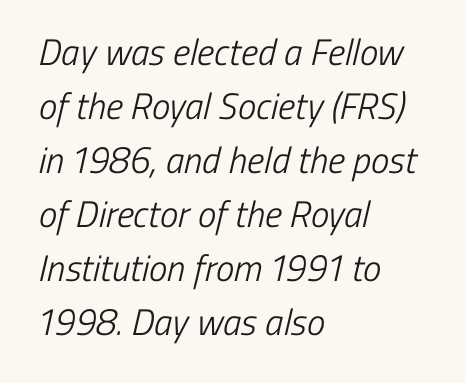
{"serif": "no", "bold": "no", "weight": "light", "width": "condensed", "stroke_contrast": "low", "x_height": "medium", "monospaced": "no", "underline": "no", "align": "left", "line_spacing": "normal", "line_spacing_ratio": 1.46, "letter_spacing": "normal", "letter_spacing_em": 0.0, "glyph_px": 37}
